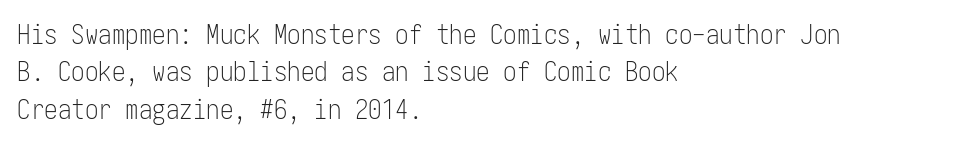
{"italic": "no", "bold": "no", "underline": "no", "align": "left", "line_spacing": "normal", "line_spacing_ratio": 1.38, "letter_spacing": "normal", "letter_spacing_em": 0.0, "glyph_px": 27}
